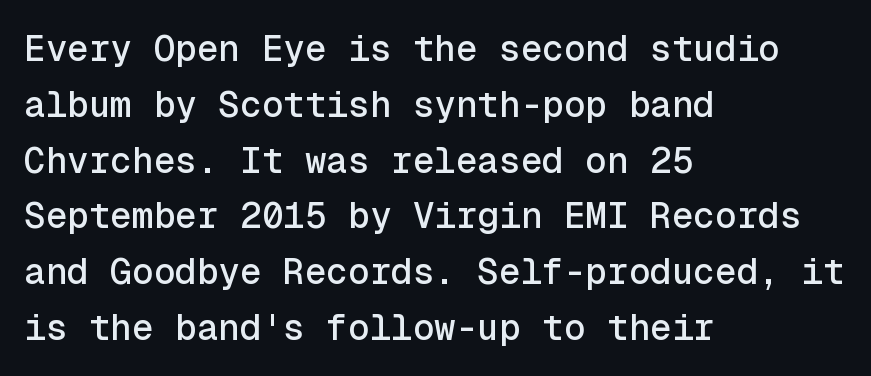
The image shows 36 px sans-serif type, upright, monospaced; set left-aligned, normal line spacing (1.55x), normal letter spacing, not underlined; a medium x-height.
